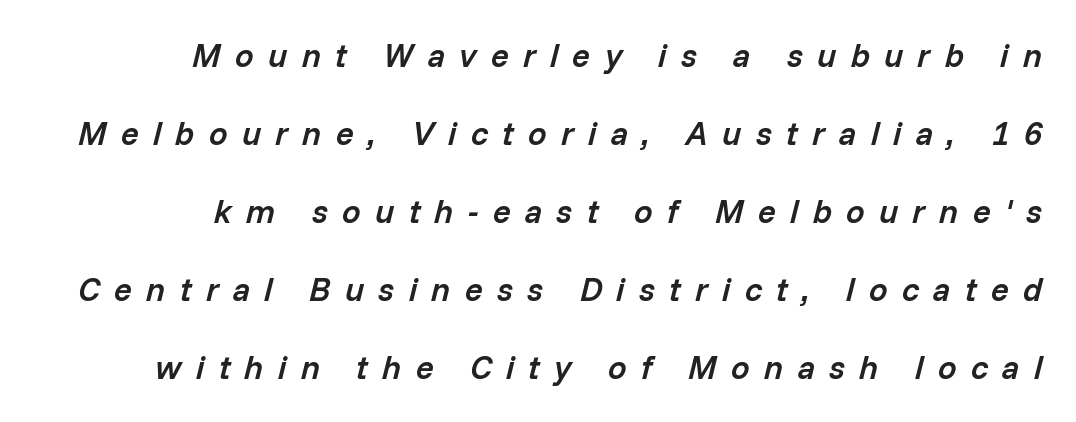
This sample trades compactness for vertical openness between lines. This sample is right-justified, so line beginnings fall wherever the words allow. This is the in-between weight designers call semibold or demi. What stands out about the letter spacing? Its width — letters are far apart. The string is rendered with underlining switched off.
